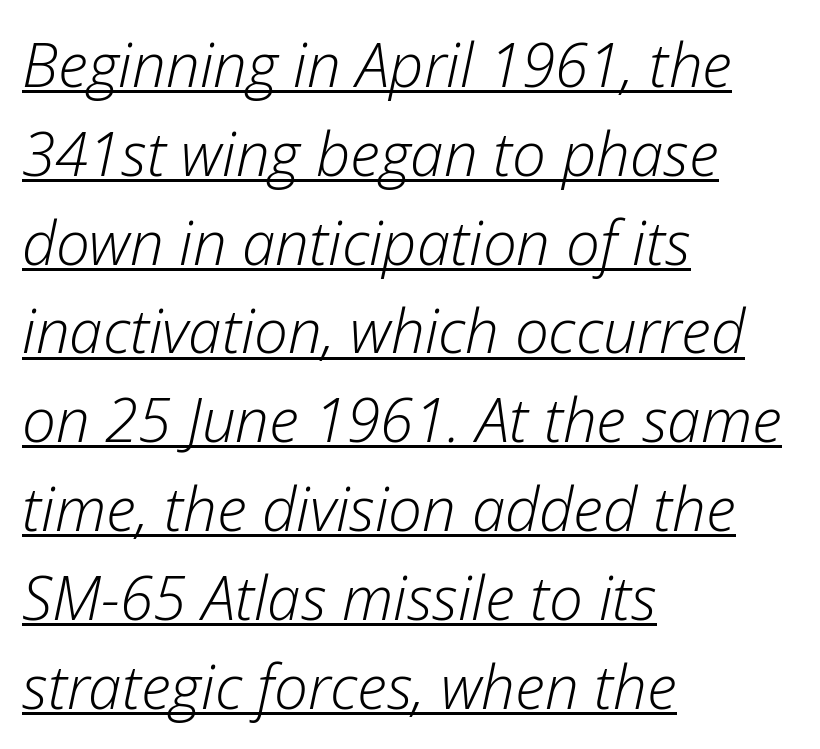
Glance below the letters and you will spot a drawn line. A student would call this left alignment; a typographer would say flush left, rag right. The tracking reads as untouched default to a designer's eye. No letter is thick-stroked: the sample isn't bold. Line spacing here is normal.
